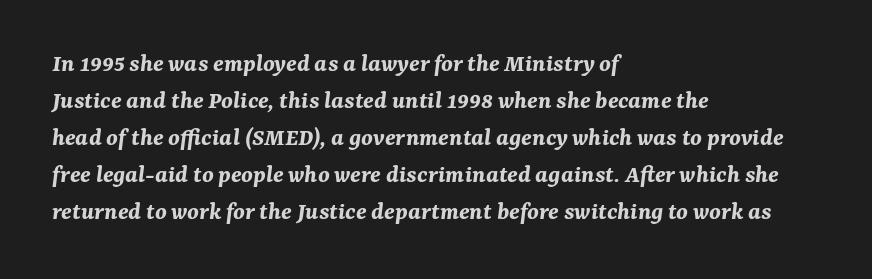
Compared with typical body copy, the letter spacing here is the same. Characters are canted at an angle relative to the baseline's perpendicular. The paragraph shown leans on its left margin. The font is running at its bold setting.
